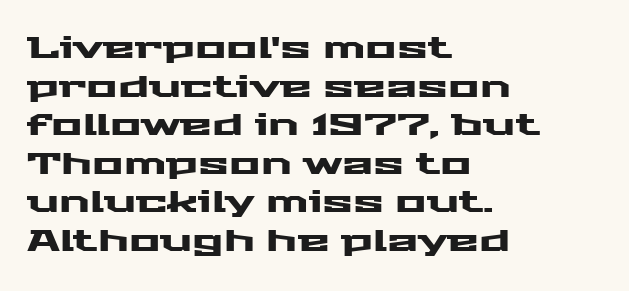
The image shows 29 px wide sans-serif type, upright; set left-aligned, normal line spacing (1.33x), normal letter spacing, not underlined; medium stroke contrast and a medium x-height.
